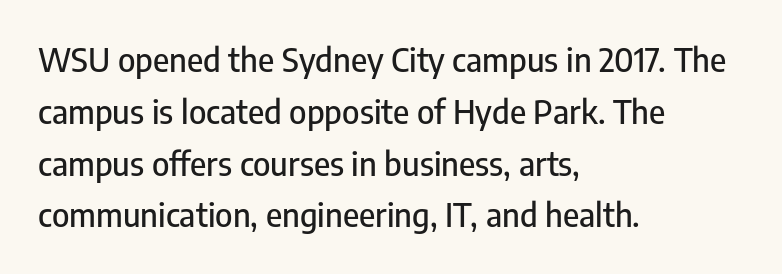
{"serif": "no", "italic": "no", "width": "condensed", "stroke_contrast": "low", "x_height": "medium", "monospaced": "no", "underline": "no", "align": "left", "line_spacing": "normal", "line_spacing_ratio": 1.57, "letter_spacing": "normal", "letter_spacing_em": 0.0, "glyph_px": 33}
